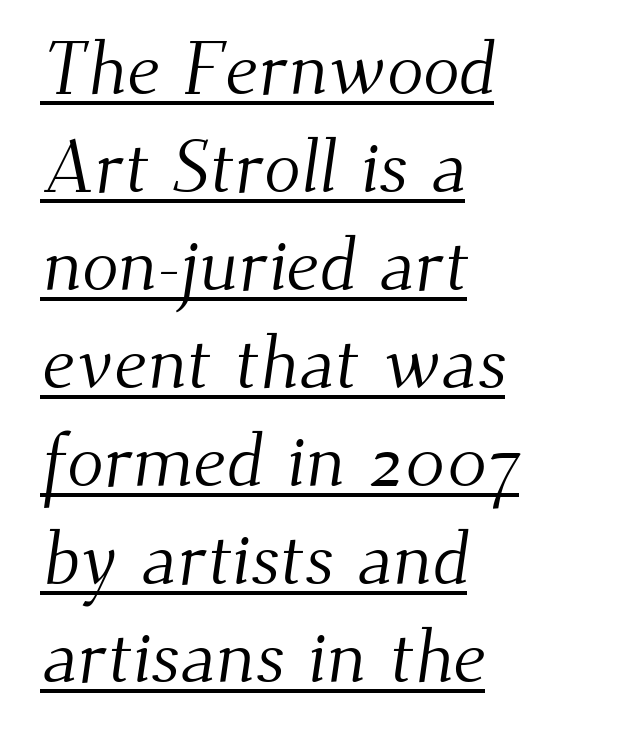
{"serif": "yes", "bold": "no", "weight": "light", "width": "normal", "stroke_contrast": "medium", "x_height": "small", "monospaced": "no", "underline": "yes", "align": "left", "line_spacing": "normal", "line_spacing_ratio": 1.29, "letter_spacing": "normal", "letter_spacing_em": 0.0, "glyph_px": 76}
